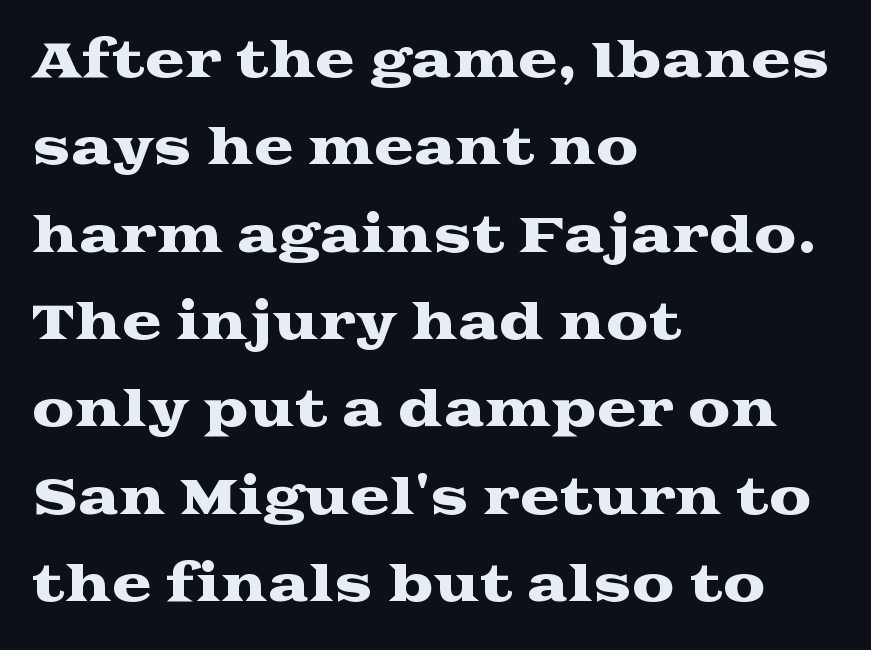
Q: Is the text italic (slanted)? A: No, it is upright.
Q: Is the typeface a serif or a sans-serif typeface? A: Serif.
Q: Is the text underlined? A: No.
Q: How is the paragraph aligned? A: Left-aligned.
Q: Is the spacing between letters normal or unusually wide? A: Normal.
Q: Width (condensed, normal, or wide)? A: Wide.
Q: Stroke contrast? A: Medium.
Q: x-height? A: Medium.
Q: Monospaced? A: No.
